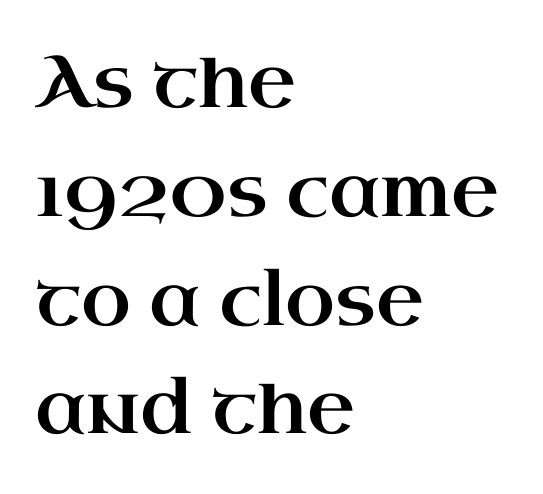
{"serif": "yes", "italic": "no", "width": "wide", "stroke_contrast": "high", "x_height": "small", "monospaced": "no", "underline": "no", "align": "left", "line_spacing": "normal", "line_spacing_ratio": 1.49, "letter_spacing": "normal", "letter_spacing_em": 0.0, "glyph_px": 73}
